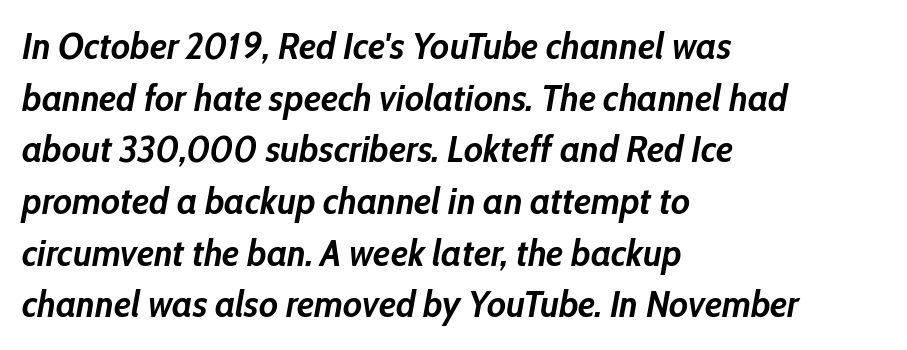
{"italic": "yes", "lean": "right", "slant_degrees": 10, "bold": "yes", "weight": "semibold", "width": "condensed", "stroke_contrast": "low", "x_height": "medium", "monospaced": "no", "underline": "no", "align": "left", "line_spacing": "normal", "line_spacing_ratio": 1.36, "letter_spacing": "normal", "letter_spacing_em": 0.0, "glyph_px": 38}
